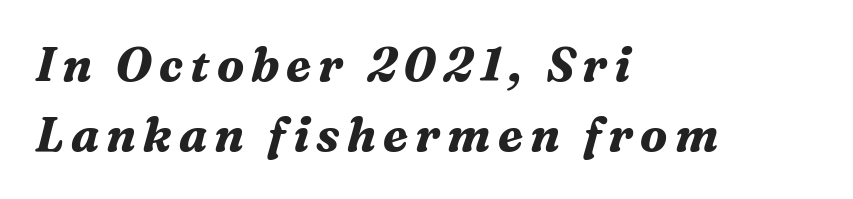
{"serif": "yes", "italic": "yes", "lean": "right", "slant_degrees": 16, "bold": "yes", "weight": "bold", "width": "normal", "stroke_contrast": "medium", "x_height": "medium", "monospaced": "no", "underline": "no", "align": "left", "line_spacing": "normal", "line_spacing_ratio": 1.5, "glyph_px": 47}
